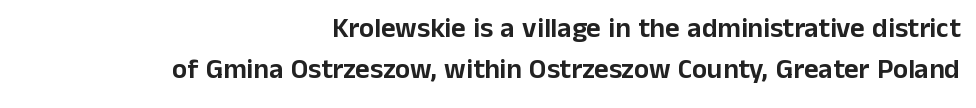
Proportional: the letters do not fall into vertical columns. Is the block centered? No — it sits flush against the right margin. Examine the stroke ends and you'll find no serifs. A normal amount of white space separates one row of letters from the next.
